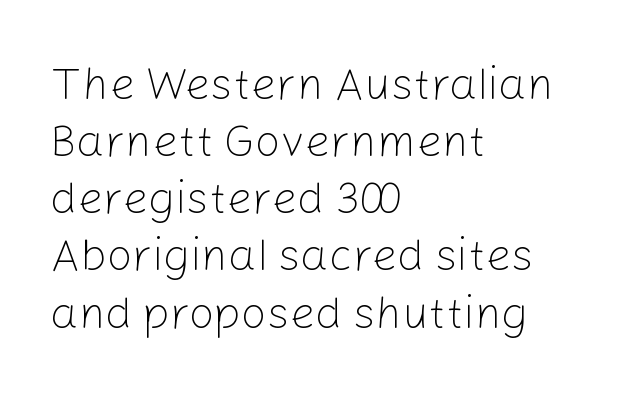
Q: Is the text bold? A: No.
Q: Is the text italic (slanted)? A: No, it is upright.
Q: Is the typeface a serif or a sans-serif typeface? A: Sans-serif.
Q: Is the text underlined? A: No.
Q: How is the paragraph aligned? A: Left-aligned.
Q: Is the spacing between letters normal or unusually wide? A: Normal.
Q: Is the spacing between lines tight, normal or loose? A: Normal.
Q: Width (condensed, normal, or wide)? A: Normal.
Q: Stroke contrast? A: Low.
Q: x-height? A: Medium.
Q: Monospaced? A: No.
